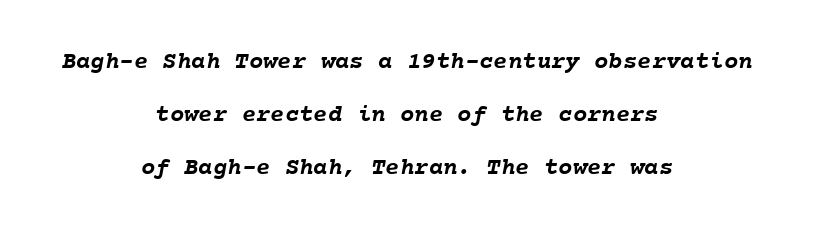
Q: Is the text bold? A: Yes.
Q: Is the text underlined? A: No.
Q: How is the paragraph aligned? A: Centered.
Q: Is the spacing between letters normal or unusually wide? A: Normal.
Q: Is the spacing between lines tight, normal or loose? A: Loose.
